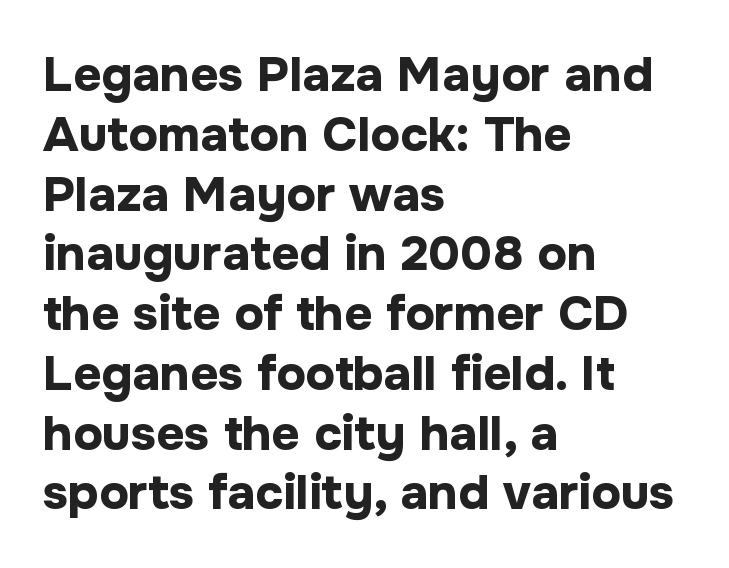
Serif or sans? Sans — the stroke terminals are bare. Honestly, there is no underline to notice here at all. Inter-character spacing is left at the font's built-in metrics. The passage is arranged the way most books set body copy — flush left. Vertical strokes here are truly vertical.
